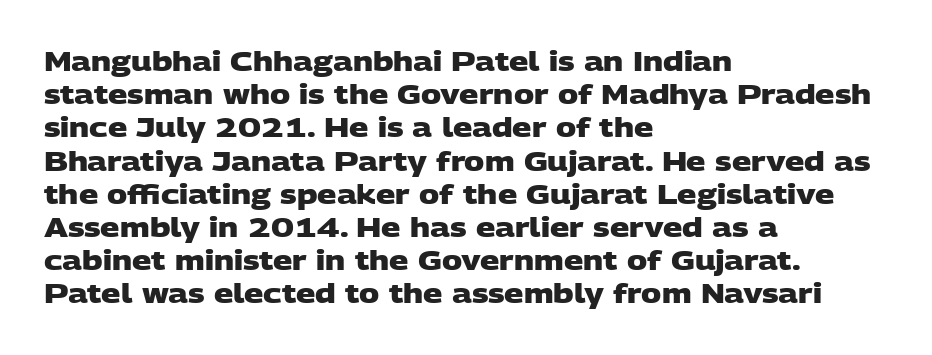
The image shows 27 px bold type; set left-aligned, line spacing 1.23x, normal letter spacing, not underlined.
